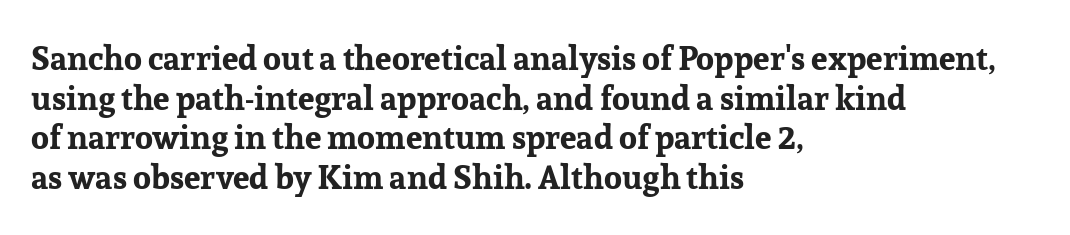
The image shows 33 px bold serif type, upright; set left-aligned, line spacing 1.2x, normal letter spacing, not underlined; low stroke contrast and a medium x-height.
